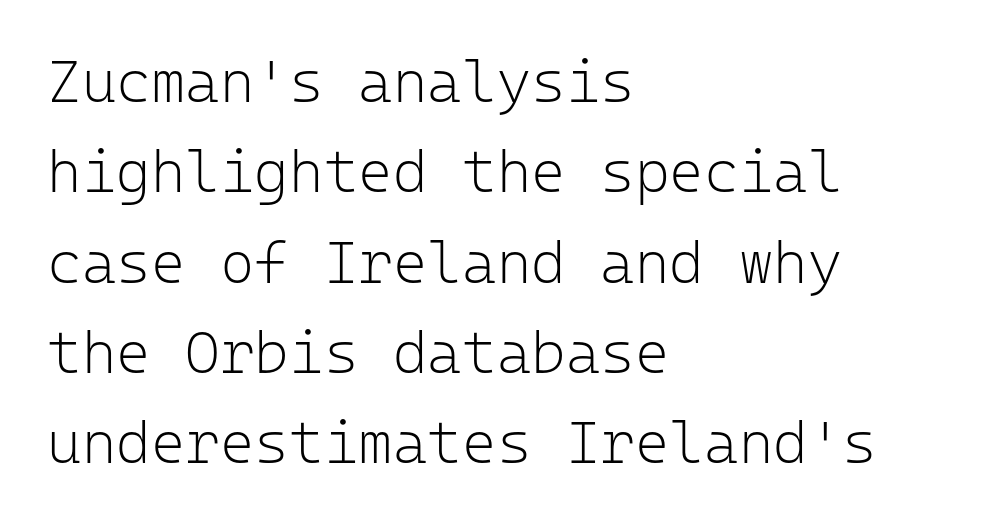
Q: Is the text bold? A: No.
Q: Is the text italic (slanted)? A: No, it is upright.
Q: Is the typeface a serif or a sans-serif typeface? A: Sans-serif.
Q: Is the text underlined? A: No.
Q: How is the paragraph aligned? A: Left-aligned.
Q: Is the spacing between letters normal or unusually wide? A: Normal.
Q: Is the spacing between lines tight, normal or loose? A: Normal.
Q: Width (condensed, normal, or wide)? A: Normal.
Q: Stroke contrast? A: Low.
Q: x-height? A: Medium.
Q: Monospaced? A: Yes.
